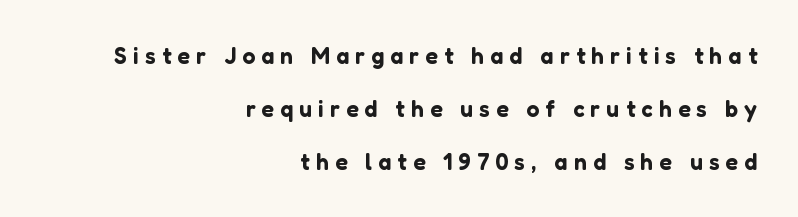
Q: Is the text italic (slanted)? A: No, it is upright.
Q: Is the text underlined? A: No.
Q: How is the paragraph aligned? A: Right-aligned.
Q: Is the spacing between letters normal or unusually wide? A: Unusually wide.
Q: Is the spacing between lines tight, normal or loose? A: Loose.
